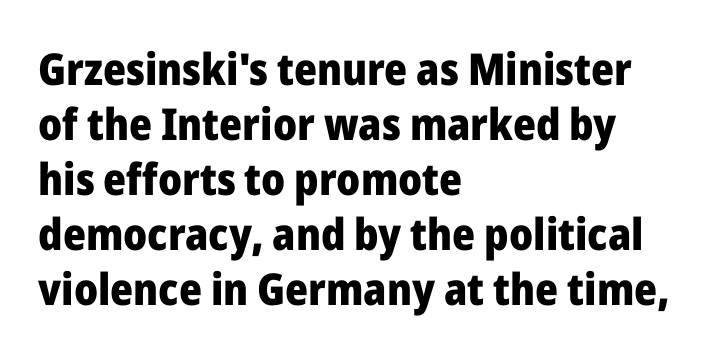
The image shows 44 px heavy sans-serif type, upright; set left-aligned, normal line spacing (1.25x), normal letter spacing, not underlined; low stroke contrast and a medium x-height.
